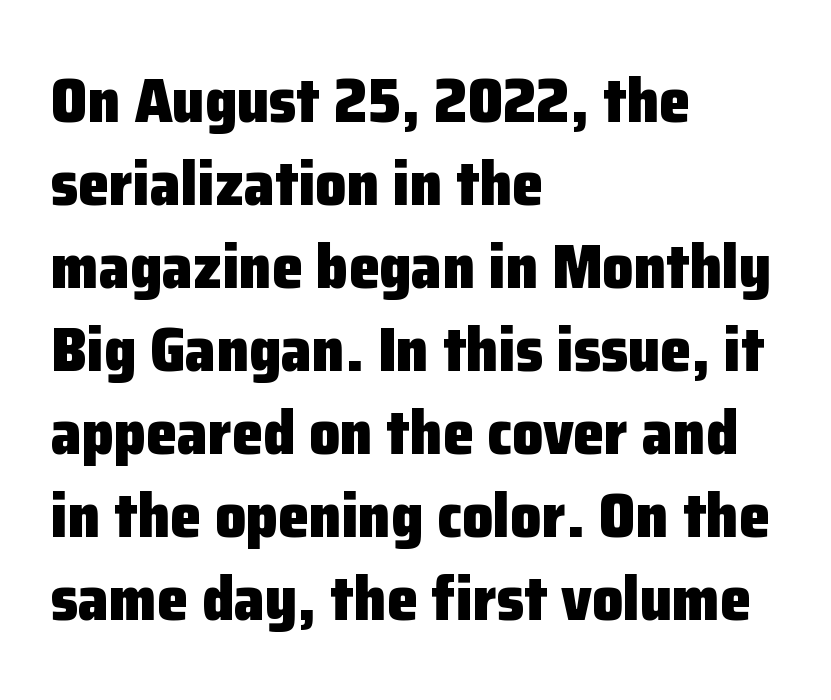
Q: Is the text bold? A: Yes.
Q: Is the text italic (slanted)? A: No, it is upright.
Q: Is the typeface a serif or a sans-serif typeface? A: Sans-serif.
Q: Is the text underlined? A: No.
Q: How is the paragraph aligned? A: Left-aligned.
Q: Is the spacing between letters normal or unusually wide? A: Normal.
Q: Is the spacing between lines tight, normal or loose? A: Normal.
Q: Width (condensed, normal, or wide)? A: Normal.
Q: Stroke contrast? A: Low.
Q: x-height? A: Medium.
Q: Monospaced? A: No.
